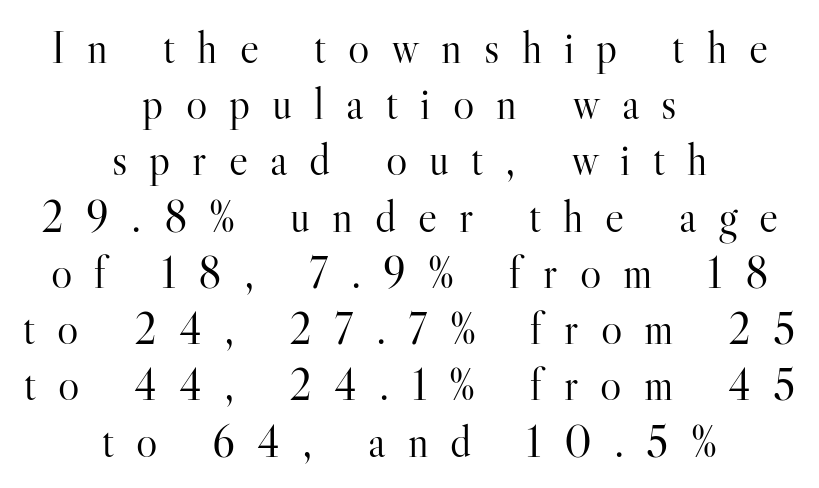
The image shows 45 px light serif type, upright; set centered, normal line spacing (1.25x), unusually wide letter spacing (+0.49 em), not underlined; high stroke contrast and a small x-height.
